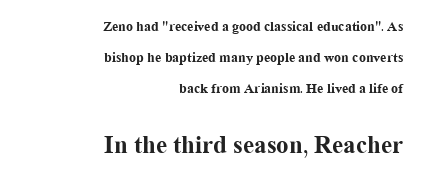
{"italic": "no", "bold": "yes", "underline": "no", "align": "right", "line_spacing": "loose", "line_spacing_ratio": 2.22, "letter_spacing": "normal", "letter_spacing_em": 0.0, "larger_block": "second", "size_ratio": 1.79, "glyph_px": 25}
